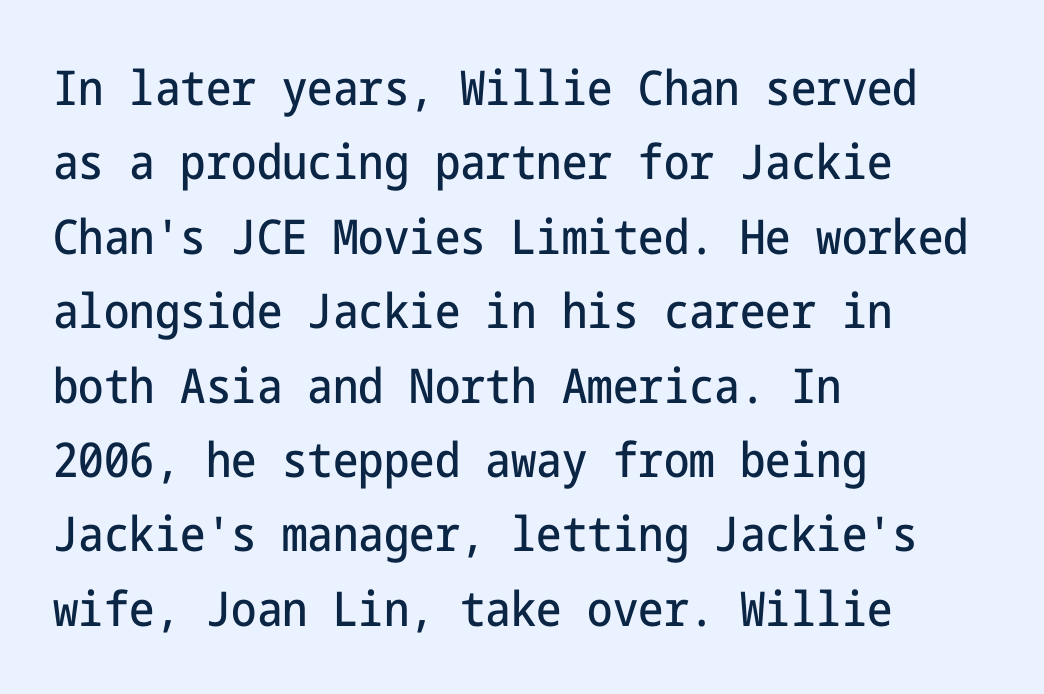
Descenders are the only things crossing below the line. Notice how descenders clear the ascenders below comfortably — that's standard leading. The paragraph shown leans on its left margin. The letters sit at their default tracking, neither squeezed nor spread. In terms of posture, this sample is upright. This sample uses a sans-serif face.
